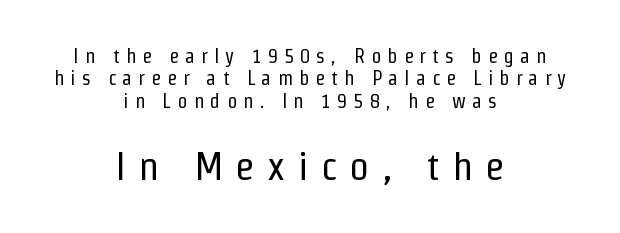
{"serif": "no", "italic": "no", "bold": "no", "weight": "regular", "width": "condensed", "stroke_contrast": "low", "x_height": "medium", "monospaced": "no", "underline": "no", "align": "center", "line_spacing": "tight", "line_spacing_ratio": 1.12, "letter_spacing": "wide", "letter_spacing_em": 0.31, "larger_block": "second", "size_ratio": 2.0, "glyph_px": 40}
